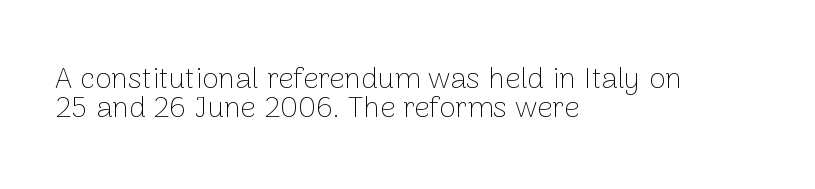
Quick note: not italic, upright. This is sans-serif lettering, the kind often seen on screens and signage. Nobody drew a line under any word here. Look at the tracking — it's just the regular setting, nothing added. Every row of glyphs begins at an identical x-position on the left.
